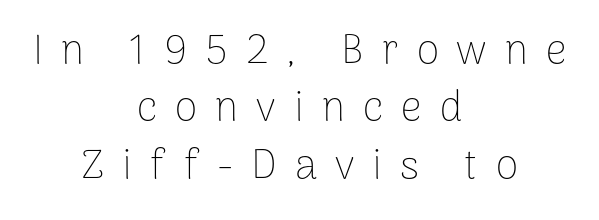
The image shows 41 px thin sans-serif type, upright; set centered, normal line spacing (1.4x), unusually wide letter spacing (+0.44 em), not underlined; low stroke contrast and a medium x-height.
